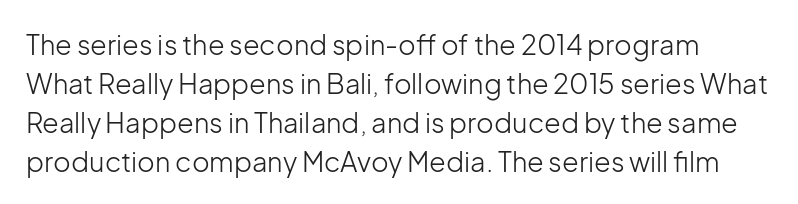
The image shows 27 px text type, upright; set normal line spacing (1.44x), normal letter spacing, not underlined.
